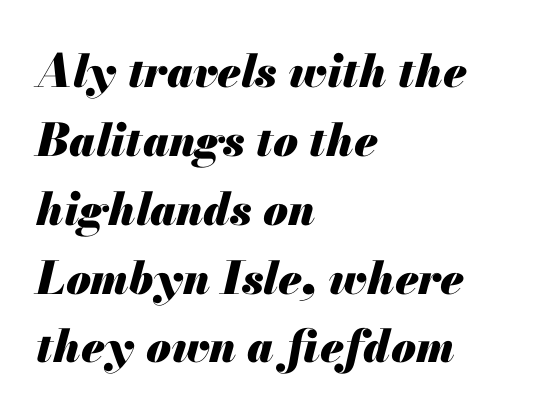
Q: Is the text bold? A: Yes.
Q: Is the text italic (slanted)? A: Yes, it leans right by about 13 degrees.
Q: Is the text underlined? A: No.
Q: How is the paragraph aligned? A: Left-aligned.
Q: Is the spacing between letters normal or unusually wide? A: Normal.
Q: Is the spacing between lines tight, normal or loose? A: Normal.
Q: Width (condensed, normal, or wide)? A: Normal.
Q: Stroke contrast? A: Medium.
Q: x-height? A: Small.
Q: Monospaced? A: No.
